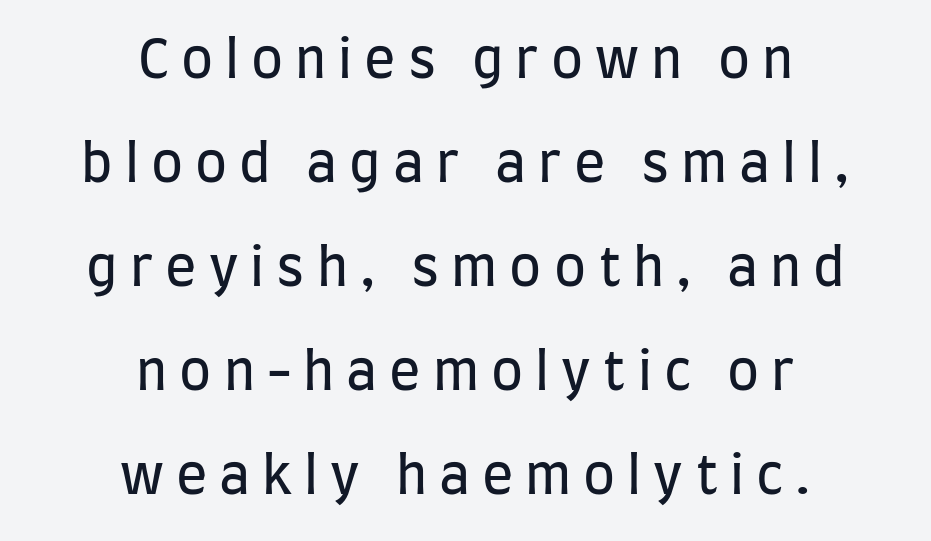
{"serif": "no", "italic": "no", "bold": "no", "weight": "regular", "width": "condensed", "stroke_contrast": "low", "x_height": "large", "monospaced": "no", "underline": "no", "align": "center", "line_spacing": "loose", "line_spacing_ratio": 2.0, "letter_spacing": "wide", "letter_spacing_em": 0.23, "glyph_px": 52}
